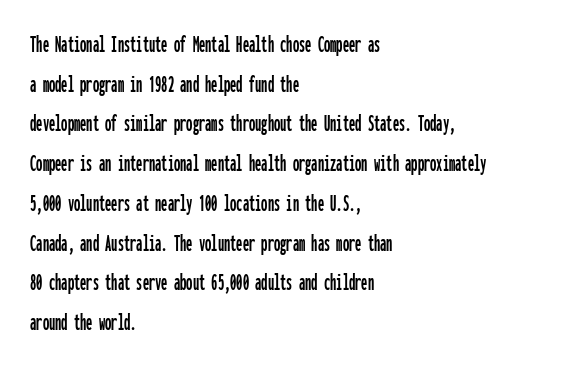
Words appear dense and cohesive because spacing is normal. Italic? Not at all — the glyphs are vertical. Horizontally, the lines are justified to the leading edge only. Leading matches the norm, producing a regular column. Each row of text sits above clean, open space.
